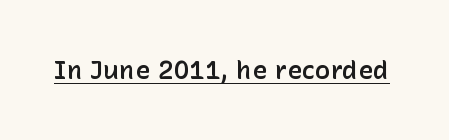
{"italic": "no", "bold": "semi", "underline": "yes", "letter_spacing": "normal", "letter_spacing_em": 0.0, "glyph_px": 26}
